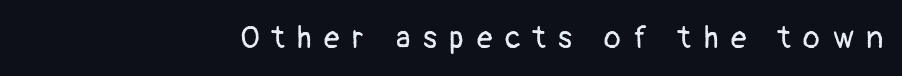
Q: Is the text bold? A: No.
Q: Is the text italic (slanted)? A: No, it is upright.
Q: Is the typeface a serif or a sans-serif typeface? A: Sans-serif.
Q: Is the text underlined? A: No.
Q: How is the paragraph aligned? A: Right-aligned.
Q: Is the spacing between letters normal or unusually wide? A: Unusually wide.
Q: Width (condensed, normal, or wide)? A: Normal.
Q: Stroke contrast? A: Low.
Q: x-height? A: Medium.
Q: Monospaced? A: No.
